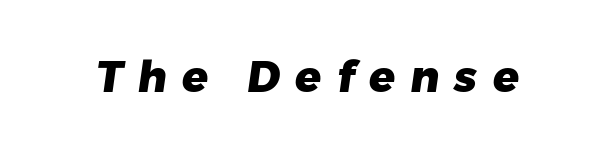
The image shows 43 px heavy sans-serif type; set unusually wide letter spacing (+0.35 em), not underlined; low stroke contrast and a medium x-height.
